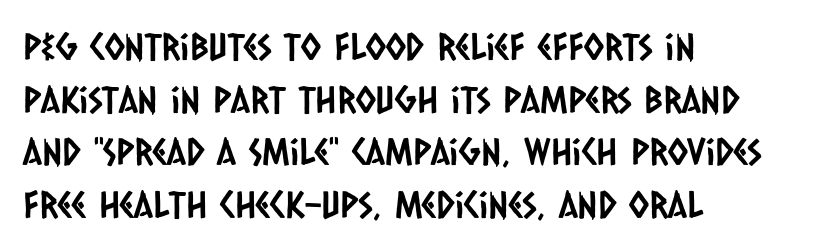
The image shows 37 px condensed sans-serif type; set left-aligned, normal line spacing (1.42x), normal letter spacing, not underlined; low stroke contrast and a large x-height.
